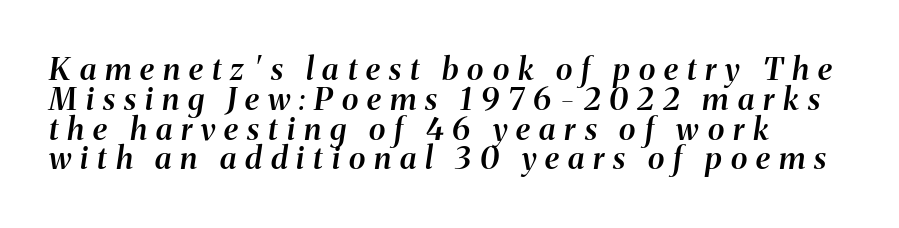
Q: Is the text bold? A: Semi-bold.
Q: Is the text italic (slanted)? A: Yes, it leans right by about 8 degrees.
Q: Is the text underlined? A: No.
Q: How is the paragraph aligned? A: Left-aligned.
Q: Is the spacing between letters normal or unusually wide? A: Unusually wide.
Q: Is the spacing between lines tight, normal or loose? A: Tight.
Q: Width (condensed, normal, or wide)? A: Normal.
Q: Stroke contrast? A: Medium.
Q: x-height? A: Medium.
Q: Monospaced? A: No.
